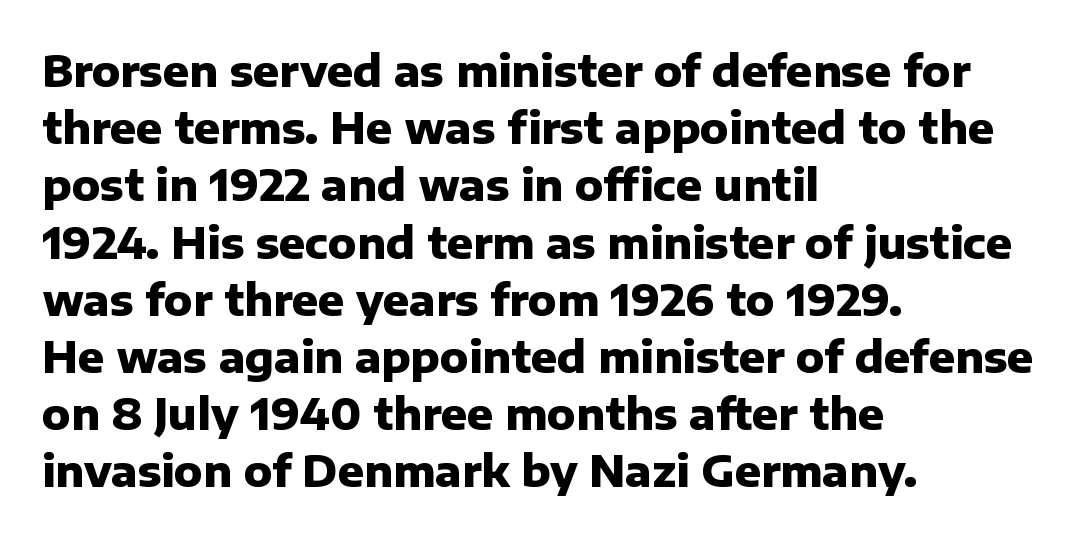
The specimen omits any rule beneath the text block's lines. This block has exactly the height ordinary leading produces. The rag falls on the right side of this text block. Here the designer chose a conventional face with non-uniform glyph widths.
